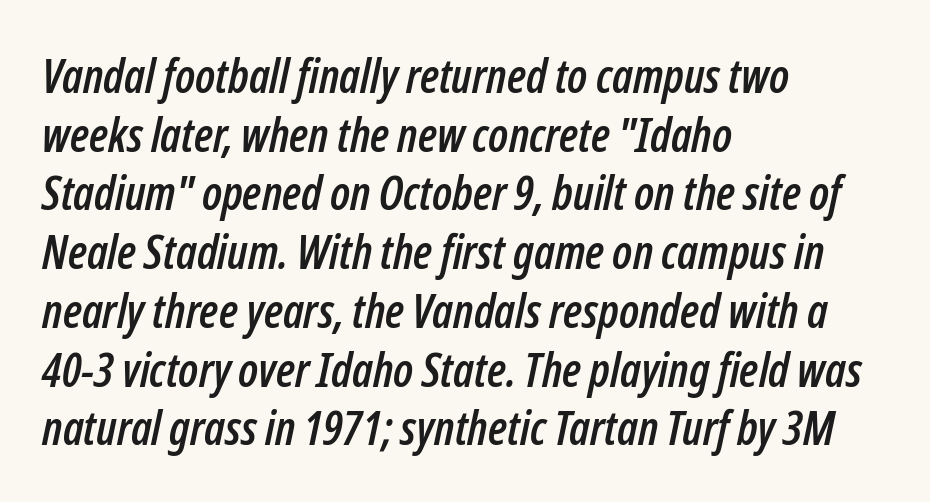
{"italic": "yes", "lean": "right", "slant_degrees": 12, "width": "condensed", "stroke_contrast": "low", "x_height": "medium", "monospaced": "no", "underline": "no", "align": "left", "line_spacing": "normal", "line_spacing_ratio": 1.25, "letter_spacing": "normal", "letter_spacing_em": 0.0, "glyph_px": 47}
